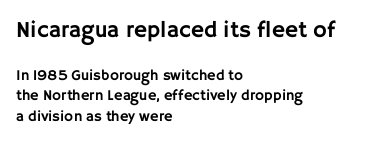
{"italic": "no", "underline": "no", "align": "left", "line_spacing": "normal", "line_spacing_ratio": 1.37, "letter_spacing": "normal", "letter_spacing_em": 0.0, "larger_block": "first", "size_ratio": 1.53, "glyph_px": 23}
